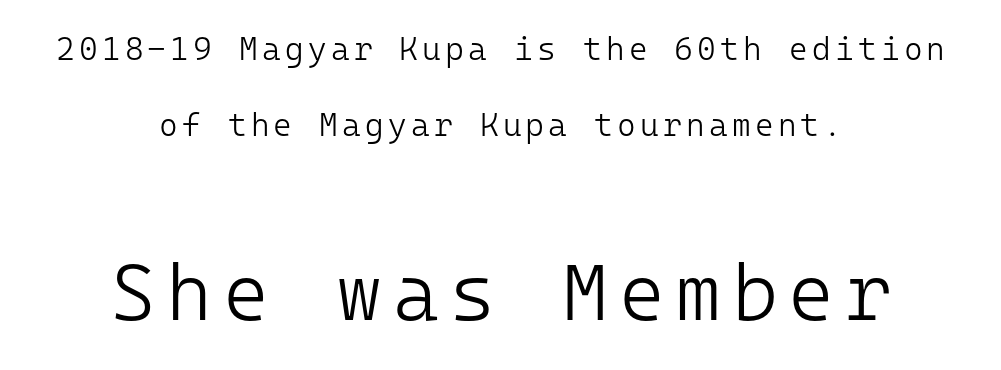
The image shows 79 px light sans-serif type, upright, monospaced; set centered, loose line spacing (2.39x), not underlined; the second (bottom) block is 2.47x larger; low stroke contrast and a medium x-height.
